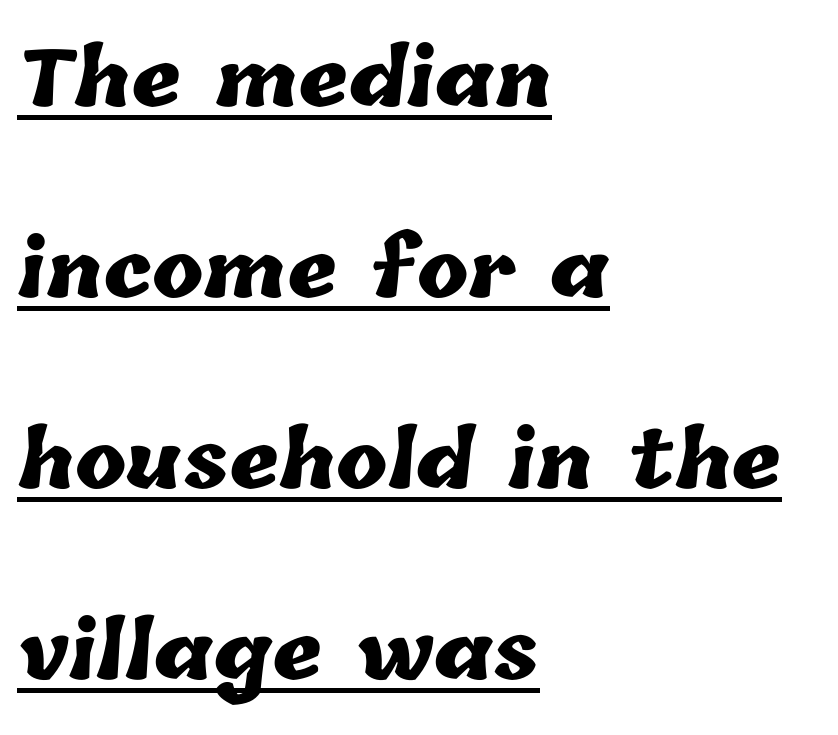
{"bold": "yes", "weight": "heavy", "width": "normal", "stroke_contrast": "low", "x_height": "medium", "monospaced": "no", "underline": "yes", "align": "left", "line_spacing": "loose", "line_spacing_ratio": 2.48, "letter_spacing": "normal", "letter_spacing_em": 0.0, "glyph_px": 77}
